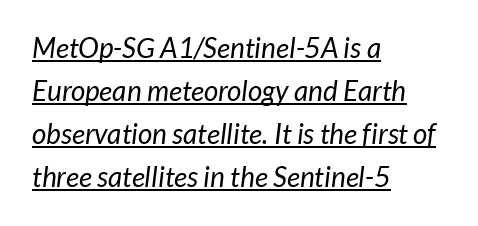
The image shows 28 px regular-weight sans-serif type; set left-aligned, normal line spacing (1.54x), normal letter spacing, underlined; low stroke contrast and a medium x-height.
